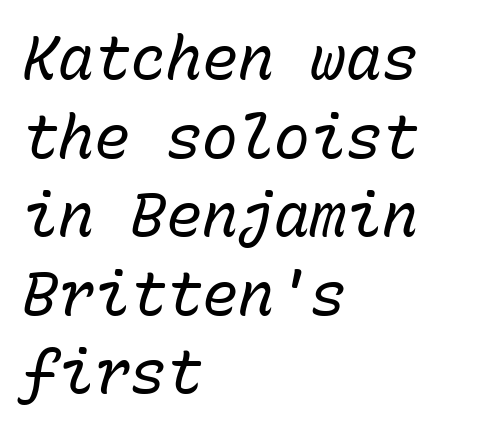
{"italic": "yes", "lean": "right", "slant_degrees": 15, "bold": "no", "weight": "regular", "width": "normal", "stroke_contrast": "low", "x_height": "medium", "monospaced": "yes", "underline": "no", "align": "left", "line_spacing": "normal", "line_spacing_ratio": 1.31, "letter_spacing": "normal", "letter_spacing_em": 0.0, "glyph_px": 60}
